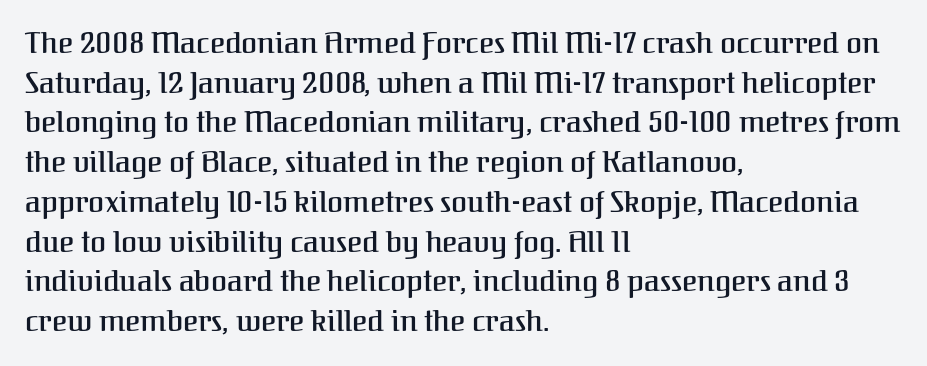
Baseline-to-baseline distance is the conventional proportion of letter height. Plain, unruled lines of type. Spacing verdict: proportional, widths tailored to each character. Every row of glyphs begins at an identical x-position on the left. No extra tracking has been applied to these lines. What kind of face is this? One with serifs.
